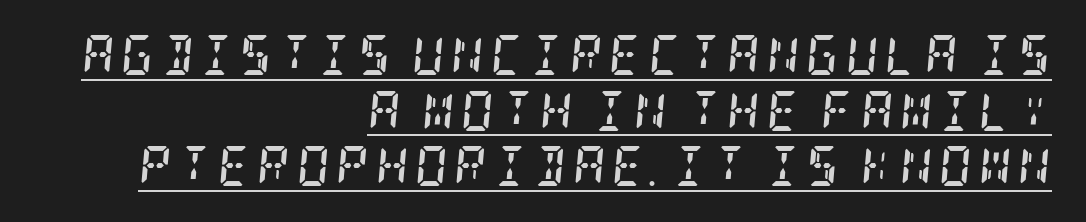
Compared with typical paragraphs, the rows here are spaced about the same. In terms of posture, this sample is oblique. Yep, those are serifs on the letters. The ragged edge is on the left, which tells us the setting is flush right. Notice how thick the strokes are: this is what a full bold looks like.
